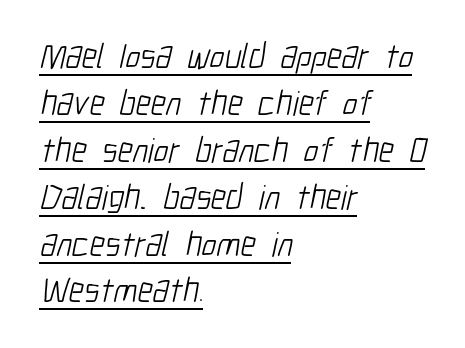
Q: Is the text bold? A: No.
Q: Is the typeface a serif or a sans-serif typeface? A: Sans-serif.
Q: Is the text underlined? A: Yes.
Q: How is the paragraph aligned? A: Left-aligned.
Q: Is the spacing between letters normal or unusually wide? A: Normal.
Q: Is the spacing between lines tight, normal or loose? A: Normal.
Q: Width (condensed, normal, or wide)? A: Condensed.
Q: Stroke contrast? A: Low.
Q: x-height? A: Medium.
Q: Monospaced? A: No.
